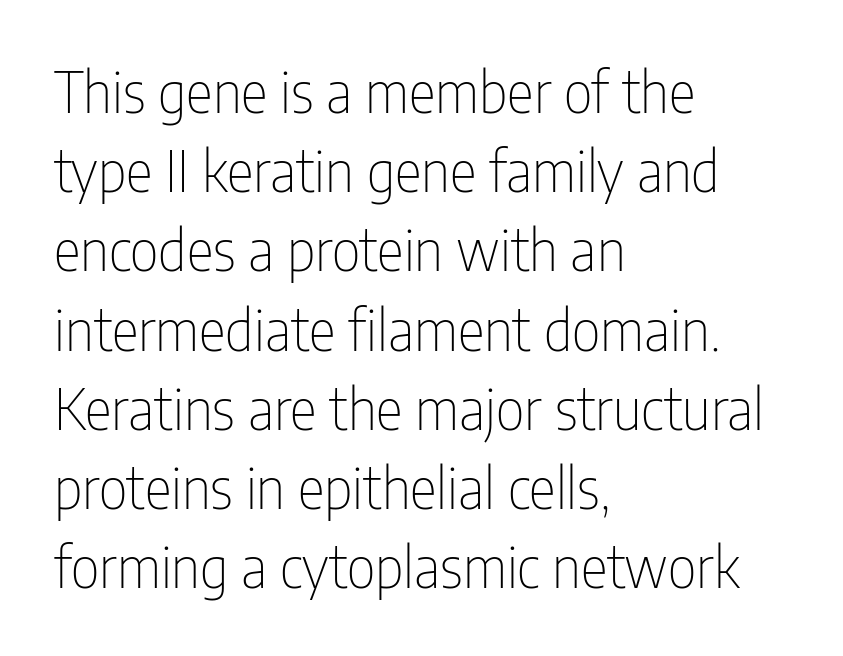
The image shows 57 px thin, condensed sans-serif type, upright; set left-aligned, normal line spacing (1.39x), normal letter spacing, not underlined; low stroke contrast and a medium x-height.
